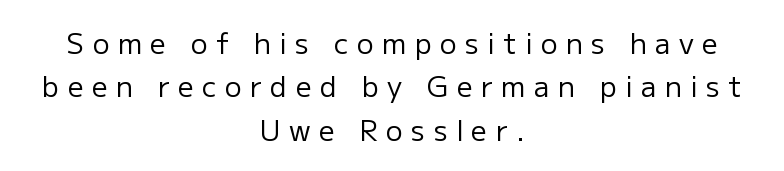
Students, observe: this is what conventionally led text looks like. The rag falls on both sides of this text block equally. Descenders hang freely into open space. Are there feet on the stems? There aren't — it's a sans. Ordinary non-slanted type is in use. Nothing heavy about these letters — not bold at all.
